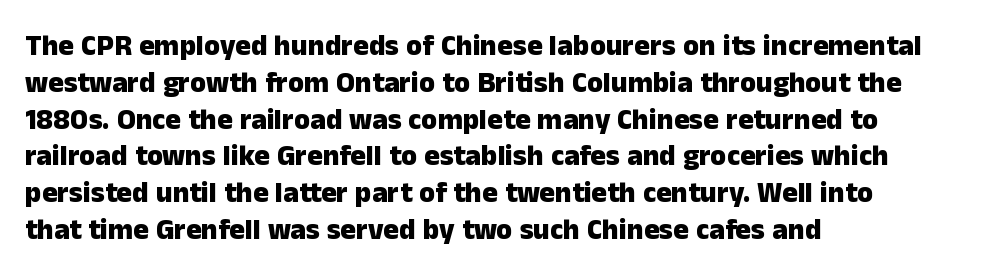
The image shows 29 px heavy sans-serif type, upright; set left-aligned, normal line spacing (1.27x), normal letter spacing, not underlined; low stroke contrast and a medium x-height.
